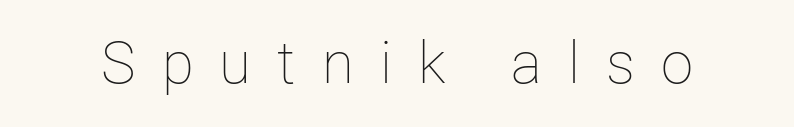
{"italic": "no", "bold": "no", "weight": "thin", "width": "normal", "stroke_contrast": "low", "x_height": "medium", "monospaced": "no", "underline": "no", "letter_spacing": "wide", "letter_spacing_em": 0.45, "glyph_px": 58}
